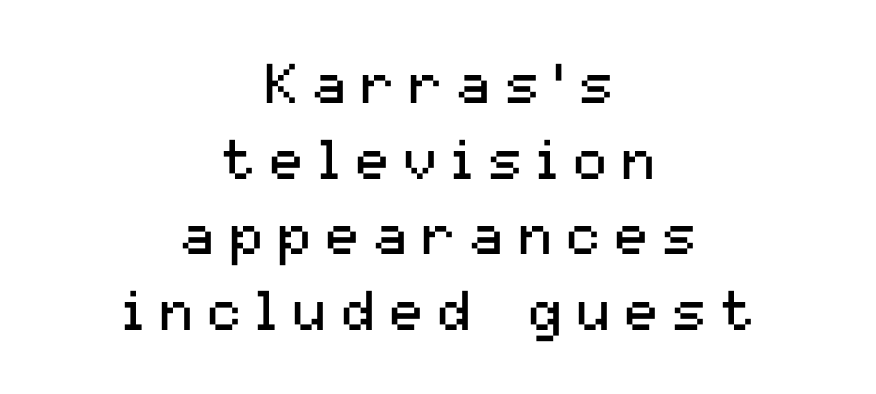
Substantial extra tracking has been applied to these lines. Every row of glyphs is offset so its center matches the block's center. Baseline-to-baseline distance is the conventional proportion of letter height. Rule under the text: the space is simply empty. These lines are composed in type without serifs.
